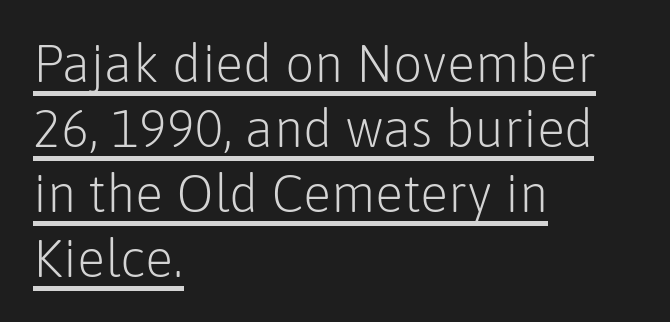
{"serif": "no", "italic": "no", "bold": "no", "weight": "light", "width": "normal", "stroke_contrast": "low", "x_height": "medium", "monospaced": "no", "underline": "yes", "align": "left", "line_spacing": "normal", "line_spacing_ratio": 1.25, "letter_spacing": "normal", "letter_spacing_em": 0.0, "glyph_px": 52}
